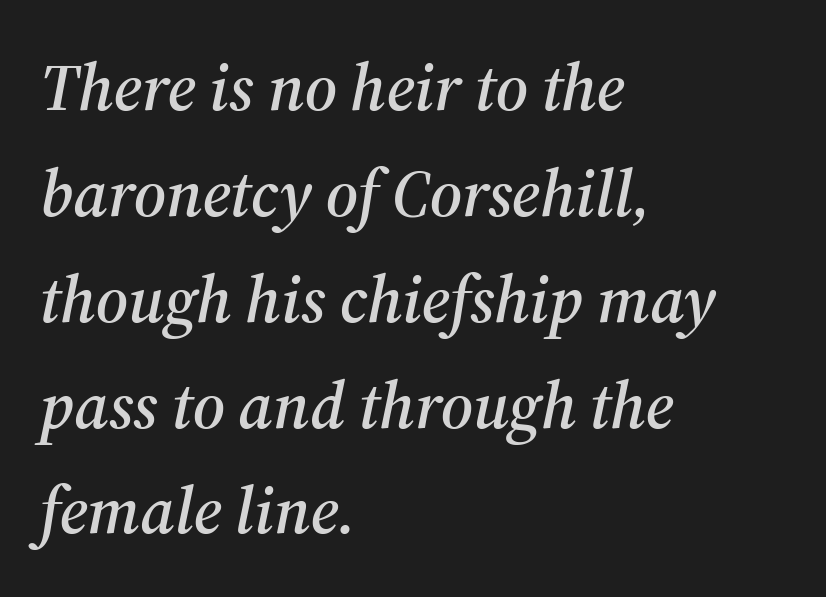
Q: Is the text italic (slanted)? A: Yes, it leans right by about 12 degrees.
Q: Is the typeface a serif or a sans-serif typeface? A: Serif.
Q: Is the text underlined? A: No.
Q: How is the paragraph aligned? A: Left-aligned.
Q: Is the spacing between letters normal or unusually wide? A: Normal.
Q: Is the spacing between lines tight, normal or loose? A: Normal.
Q: Width (condensed, normal, or wide)? A: Normal.
Q: Stroke contrast? A: Medium.
Q: x-height? A: Medium.
Q: Monospaced? A: No.
